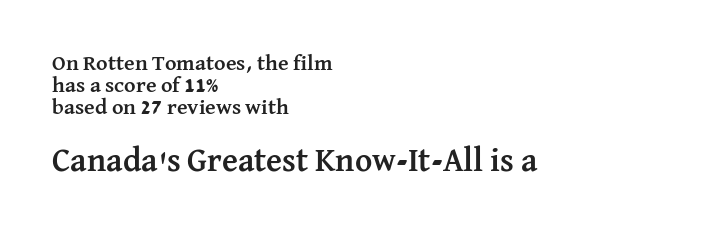
Reading down the column, the eye jumps only a short way to each next line. This sample has the flowing, uneven cadence of proportional lettering. Descenders are the only things crossing below the line. Visually the block forms a straight wall on the left and a jagged coastline on the right. No extra tracking has been applied to these lines.
